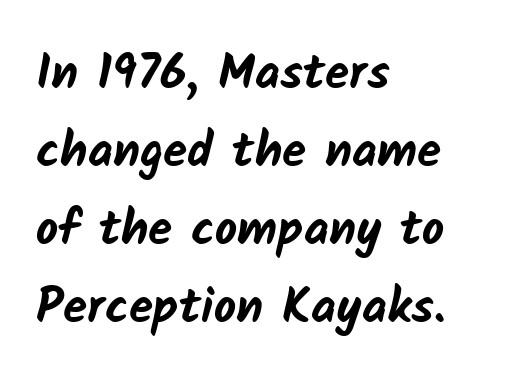
Descender tails drop into unmarked territory. Serif or sans? Sans — the stroke terminals are bare. Emphasis by weight is at full strength: bold. This sample is left-justified, so line endings fall wherever the words run out. Think of a printed novel: that variable character pitch is what you see here. Look at the tracking — it's just the regular setting, nothing added.
